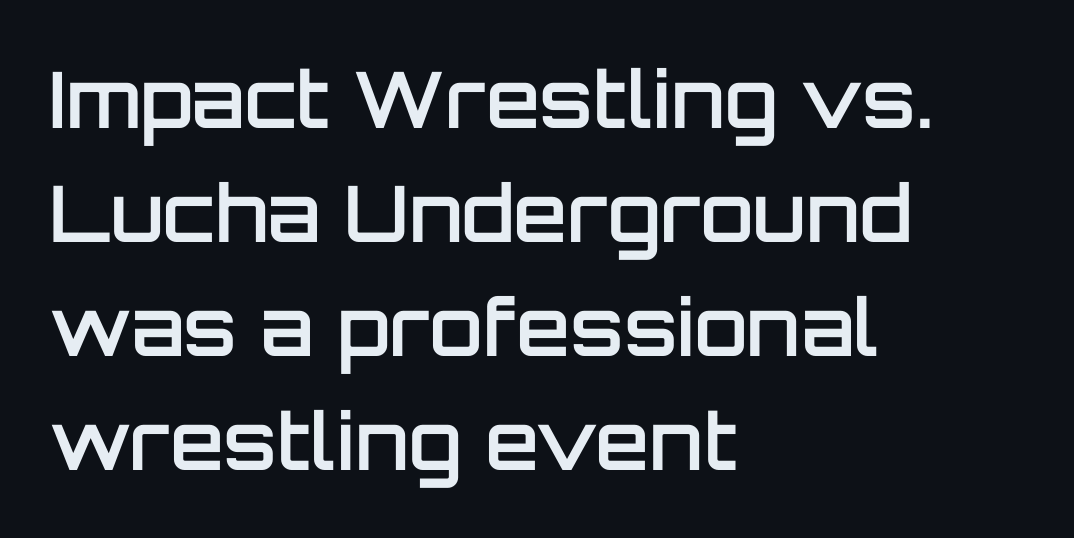
Q: Is the text bold? A: Semi-bold.
Q: Is the text italic (slanted)? A: No, it is upright.
Q: Is the typeface a serif or a sans-serif typeface? A: Sans-serif.
Q: Is the text underlined? A: No.
Q: How is the paragraph aligned? A: Left-aligned.
Q: Is the spacing between letters normal or unusually wide? A: Normal.
Q: Is the spacing between lines tight, normal or loose? A: Normal.
Q: Width (condensed, normal, or wide)? A: Normal.
Q: Stroke contrast? A: Low.
Q: x-height? A: Large.
Q: Monospaced? A: No.
